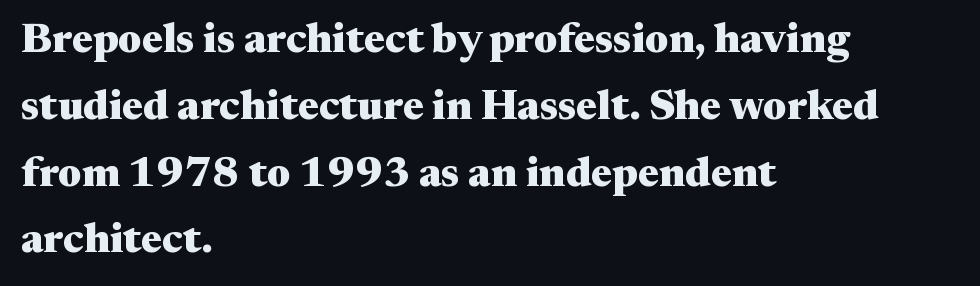
The image shows 42 px heavy, wide serif type, upright; set left-aligned, normal line spacing (1.59x), normal letter spacing, not underlined; medium stroke contrast and a medium x-height.
